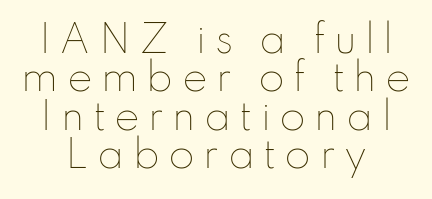
The image shows 38 px thin type, upright; set tight line spacing (1.01x), unusually wide letter spacing (+0.22 em), not underlined; low stroke contrast and a small x-height.
